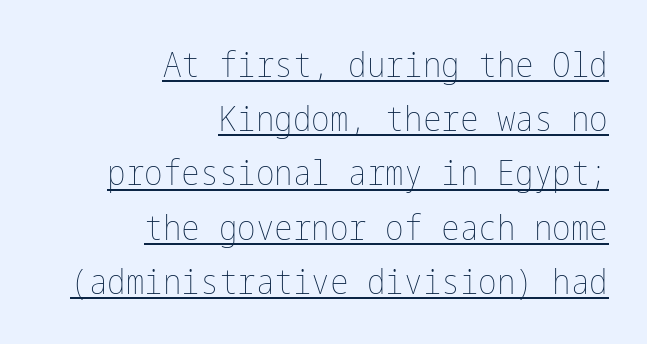
{"italic": "no", "bold": "no", "weight": "thin", "width": "condensed", "stroke_contrast": "low", "x_height": "medium", "underline": "yes", "align": "right", "line_spacing": "normal", "line_spacing_ratio": 1.55, "letter_spacing": "normal", "letter_spacing_em": 0.0, "glyph_px": 35}
